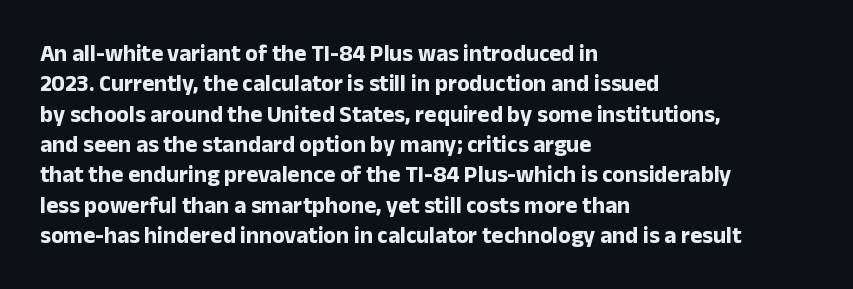
The image shows 23 px bold type, upright; set left-aligned, normal line spacing (1.32x), normal letter spacing, not underlined.
